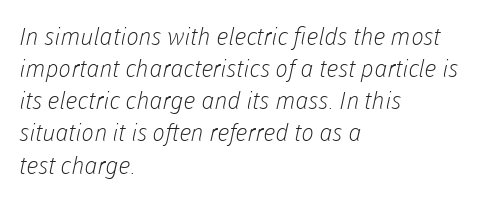
Q: Is the text bold? A: No.
Q: Is the text underlined? A: No.
Q: How is the paragraph aligned? A: Left-aligned.
Q: Is the spacing between letters normal or unusually wide? A: Normal.
Q: Is the spacing between lines tight, normal or loose? A: Normal.
